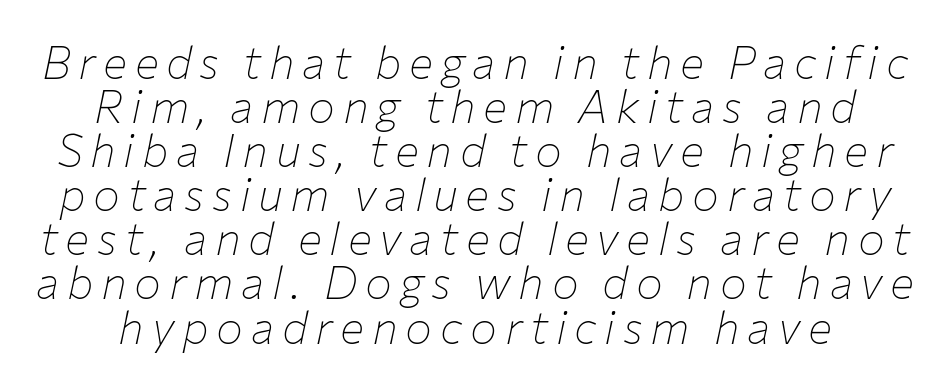
Underlining? Definitely not there. Stems here are at most as thick as an everyday book face. Italic? Definitely — the glyphs are oblique. The letters advance in unequal steps, a hallmark of proportional type. Baseline-to-baseline distance is barely more than the letter height.
